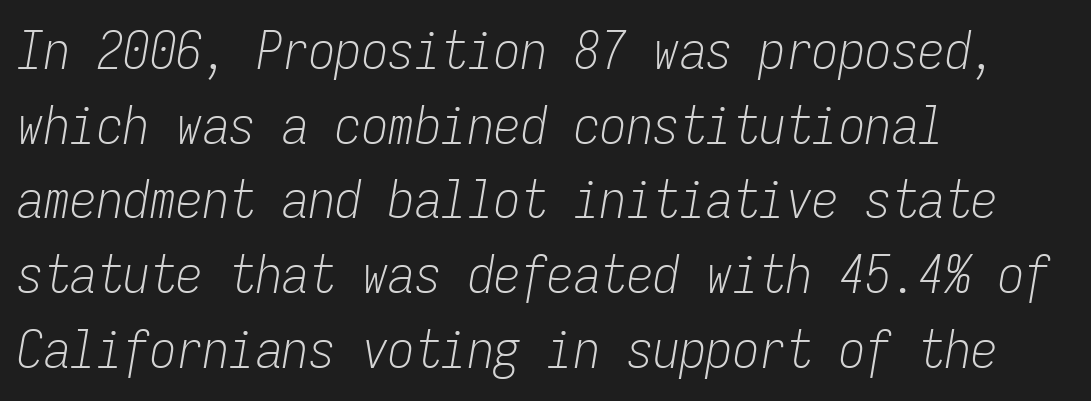
The image shows 53 px light, condensed type, italic (leaning right), monospaced; set left-aligned, normal line spacing (1.41x), normal letter spacing, not underlined; low stroke contrast and a medium x-height.
